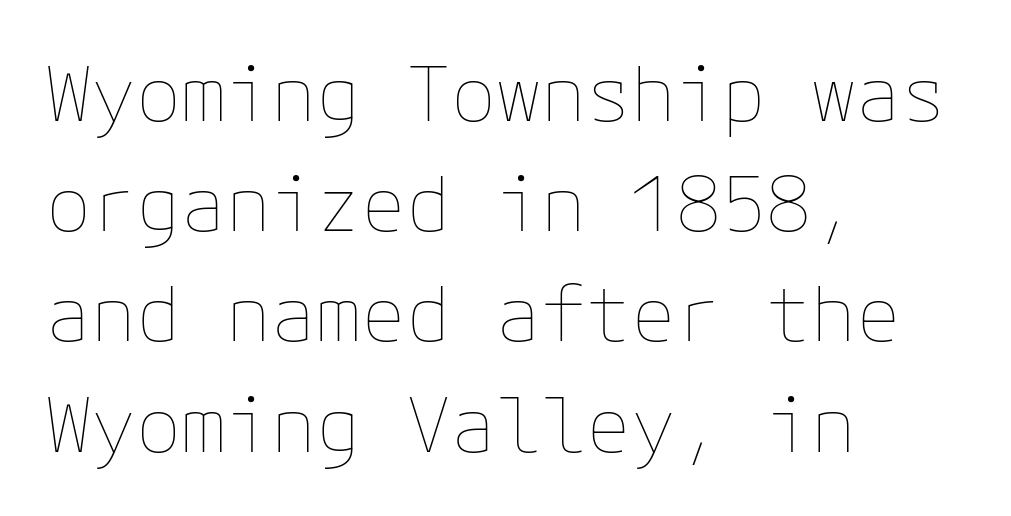
{"italic": "no", "bold": "no", "weight": "thin", "width": "normal", "stroke_contrast": "low", "x_height": "medium", "underline": "no", "align": "left", "line_spacing": "normal", "line_spacing_ratio": 1.47, "letter_spacing": "normal", "letter_spacing_em": 0.0, "glyph_px": 75}
